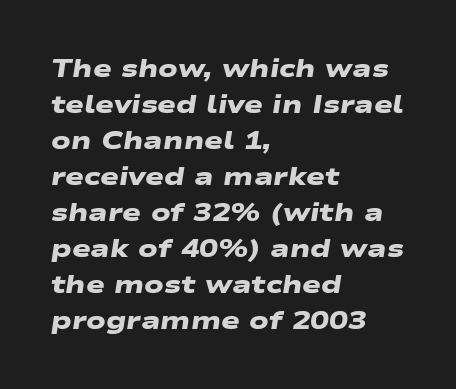
{"bold": "yes", "underline": "no", "align": "left", "line_spacing": "normal", "line_spacing_ratio": 1.44, "letter_spacing": "normal", "letter_spacing_em": 0.0, "glyph_px": 25}
